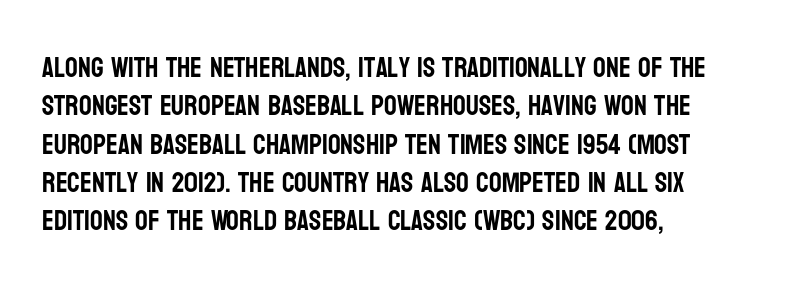
Q: Is the text italic (slanted)? A: No, it is upright.
Q: Is the typeface a serif or a sans-serif typeface? A: Sans-serif.
Q: Is the text underlined? A: No.
Q: How is the paragraph aligned? A: Left-aligned.
Q: Is the spacing between letters normal or unusually wide? A: Normal.
Q: Is the spacing between lines tight, normal or loose? A: Normal.
Q: Width (condensed, normal, or wide)? A: Condensed.
Q: Stroke contrast? A: Low.
Q: x-height? A: Large.
Q: Monospaced? A: No.
